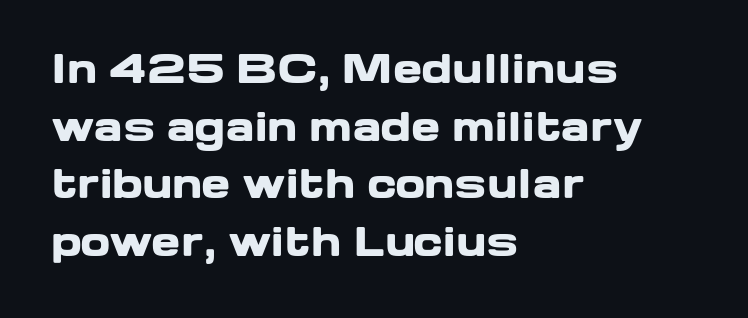
Q: Is the text bold? A: Yes.
Q: Is the text italic (slanted)? A: No, it is upright.
Q: Is the typeface a serif or a sans-serif typeface? A: Sans-serif.
Q: Is the text underlined? A: No.
Q: How is the paragraph aligned? A: Left-aligned.
Q: Is the spacing between letters normal or unusually wide? A: Normal.
Q: Is the spacing between lines tight, normal or loose? A: Normal.
Q: Width (condensed, normal, or wide)? A: Wide.
Q: Stroke contrast? A: Low.
Q: x-height? A: Medium.
Q: Monospaced? A: No.
